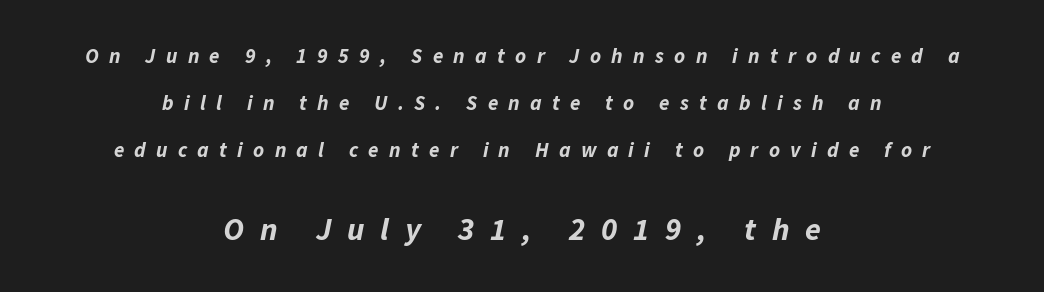
{"italic": "yes", "lean": "right", "slant_degrees": 11, "bold": "yes", "weight": "bold", "width": "normal", "stroke_contrast": "low", "x_height": "medium", "monospaced": "no", "underline": "no", "align": "center", "line_spacing": "loose", "line_spacing_ratio": 2.23, "letter_spacing": "wide", "letter_spacing_em": 0.49, "larger_block": "second", "size_ratio": 1.52, "glyph_px": 32}
